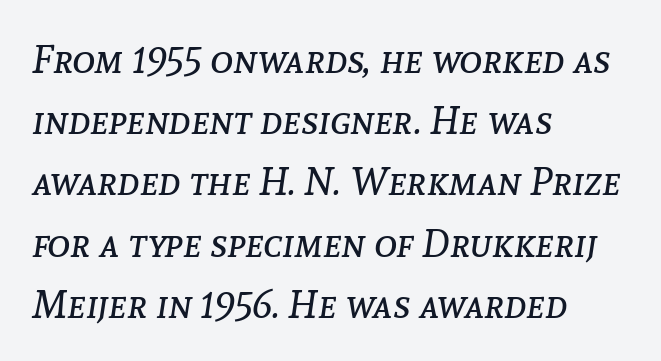
Honestly, there is no underline to notice here at all. Casual observation: everything's shoved over to the left. Is the type heavy? It reads as light-to-regular instead. Italic: yes, the glyphs are oblique. Varying glyph widths throughout — classic text-font behaviour.
